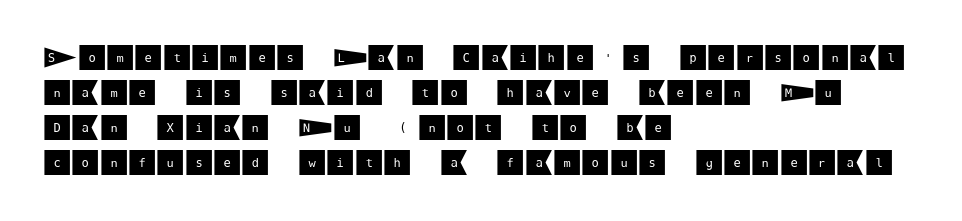
You can tell it's not italic because the verticals are truly vertical. The tracking reads as untouched default to a designer's eye. This rendering uses left alignment, leaving the right contour irregular. Decoration check: the copy has no underline. The glyphs in this specimen are sans serif.
